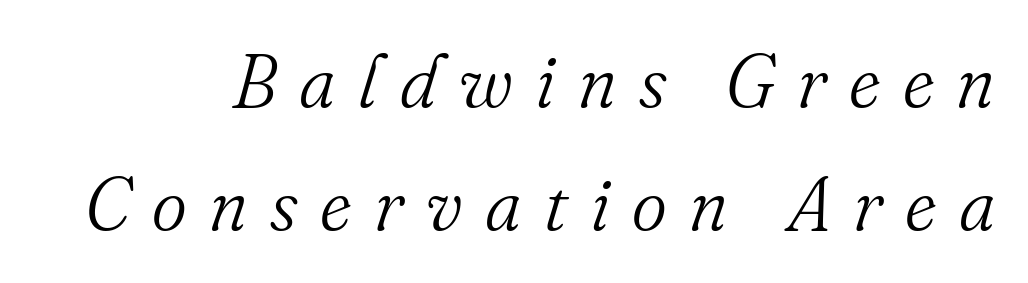
{"serif": "yes", "italic": "yes", "lean": "right", "slant_degrees": 16, "bold": "no", "weight": "light", "width": "normal", "stroke_contrast": "medium", "x_height": "small", "monospaced": "no", "underline": "no", "line_spacing": "normal", "line_spacing_ratio": 1.64, "letter_spacing": "wide", "letter_spacing_em": 0.3, "glyph_px": 75}
